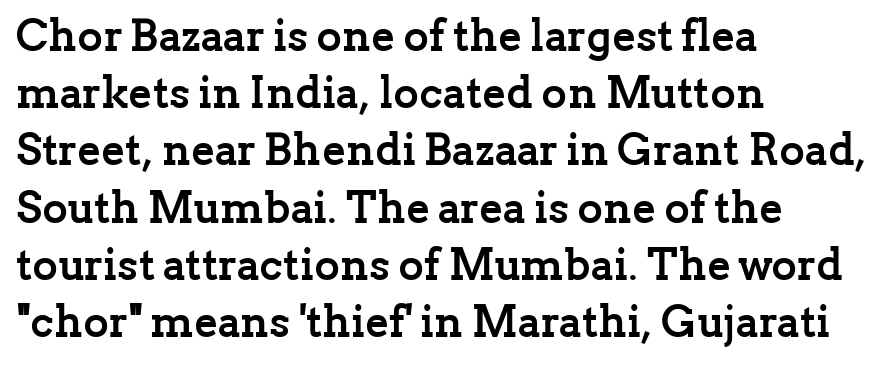
Look at the bottom of the vertical strokes: they flare into serifs here. No word sits above an underline. Spacing verdict: proportional, widths tailored to each character. The letterforms sit shoulder to shoulder at normal distance. The letters stand upright; this is a roman face. These lines are set flush left with a ragged right edge.
